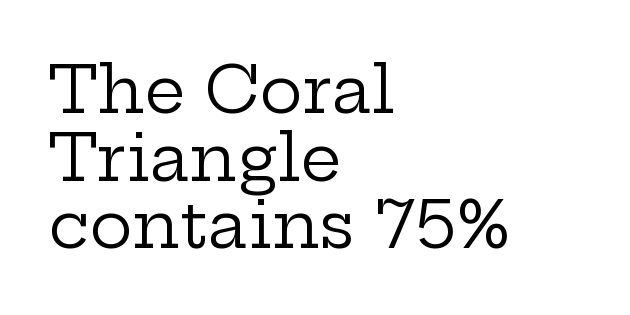
{"serif": "yes", "italic": "no", "bold": "no", "weight": "regular", "width": "wide", "stroke_contrast": "low", "x_height": "medium", "monospaced": "no", "underline": "no", "align": "left", "line_spacing": "tight", "line_spacing_ratio": 1.04, "letter_spacing": "normal", "letter_spacing_em": 0.0, "glyph_px": 65}
